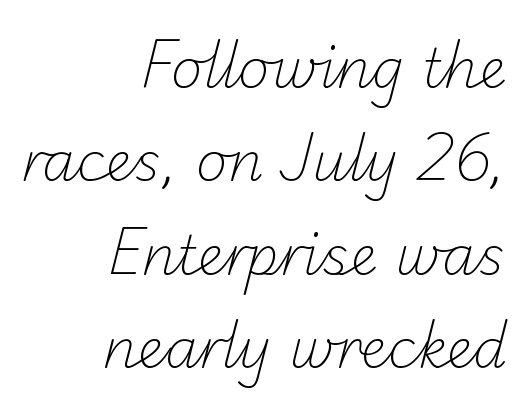
Q: Is the text bold? A: No.
Q: Is the typeface a serif or a sans-serif typeface? A: Sans-serif.
Q: Is the text underlined? A: No.
Q: How is the paragraph aligned? A: Right-aligned.
Q: Is the spacing between letters normal or unusually wide? A: Normal.
Q: Width (condensed, normal, or wide)? A: Normal.
Q: Stroke contrast? A: Low.
Q: x-height? A: Small.
Q: Monospaced? A: No.
